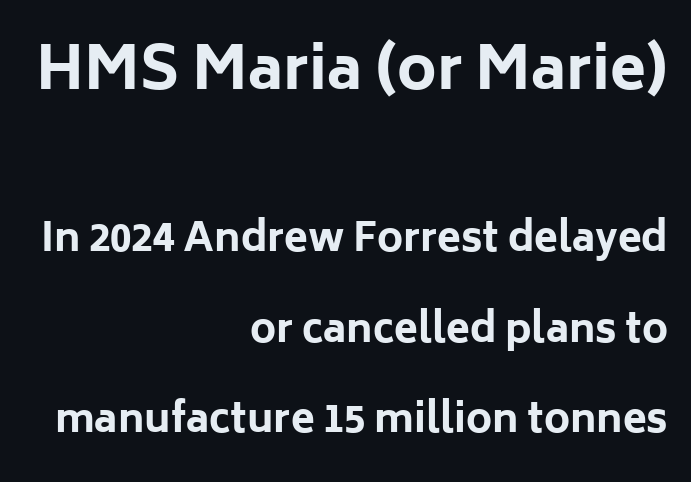
The image shows 59 px bold sans-serif type, upright; set right-aligned, loose line spacing (2.32x), normal letter spacing, not underlined; the first (top) block is 1.51x larger; low stroke contrast and a medium x-height.
